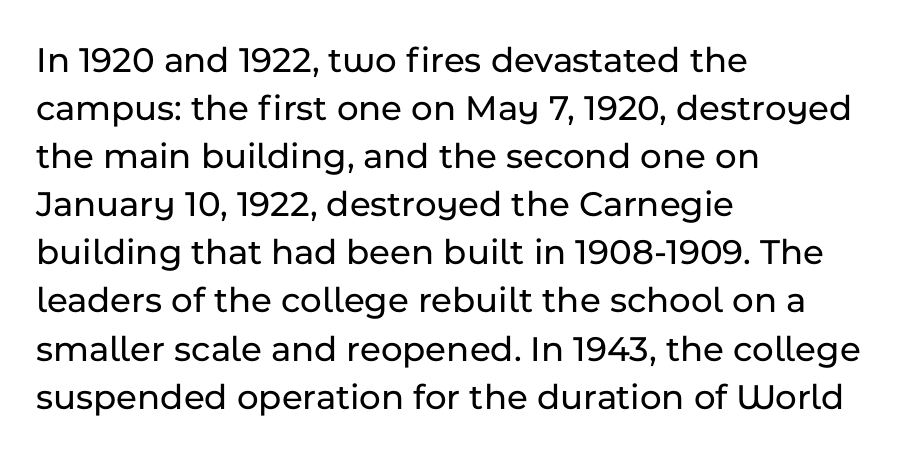
{"serif": "no", "italic": "no", "width": "normal", "stroke_contrast": "low", "x_height": "medium", "monospaced": "no", "underline": "no", "align": "left", "line_spacing": "normal", "line_spacing_ratio": 1.3, "letter_spacing": "normal", "letter_spacing_em": 0.0, "glyph_px": 37}
